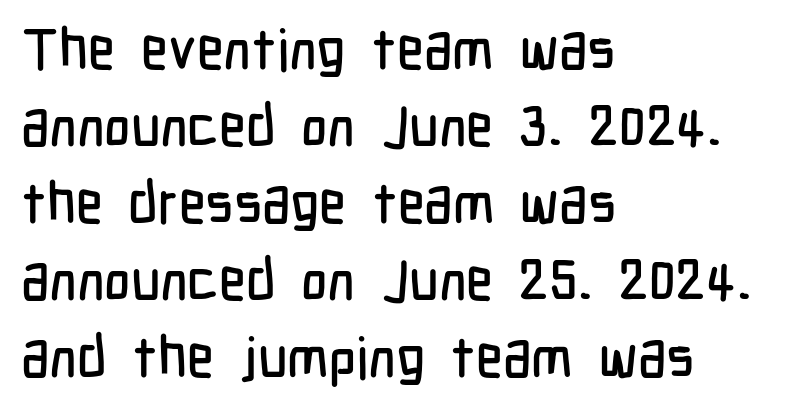
Q: Is the text italic (slanted)? A: No, it is upright.
Q: Is the typeface a serif or a sans-serif typeface? A: Sans-serif.
Q: Is the text underlined? A: No.
Q: How is the paragraph aligned? A: Left-aligned.
Q: Is the spacing between letters normal or unusually wide? A: Normal.
Q: Is the spacing between lines tight, normal or loose? A: Normal.
Q: Width (condensed, normal, or wide)? A: Condensed.
Q: Stroke contrast? A: Low.
Q: x-height? A: Medium.
Q: Monospaced? A: No.
